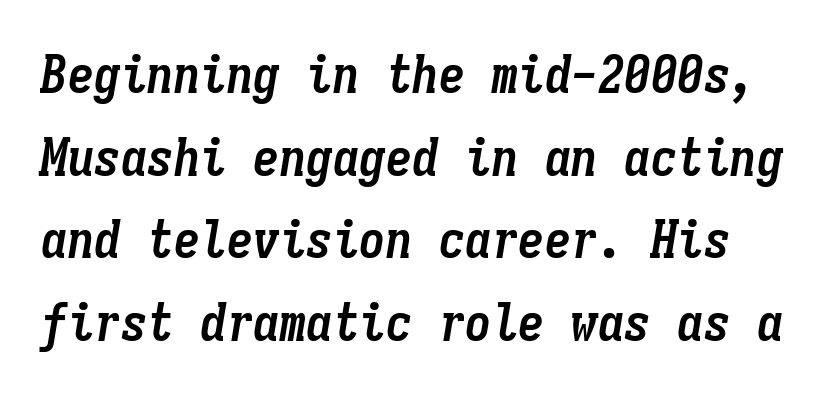
The letters sit at their default tracking, neither squeezed nor spread. The face used here has the dense, thick strokes of a bold. Leading: standard. Every character here occupies the same horizontal width, giving the sample a typewriter-like rhythm.
